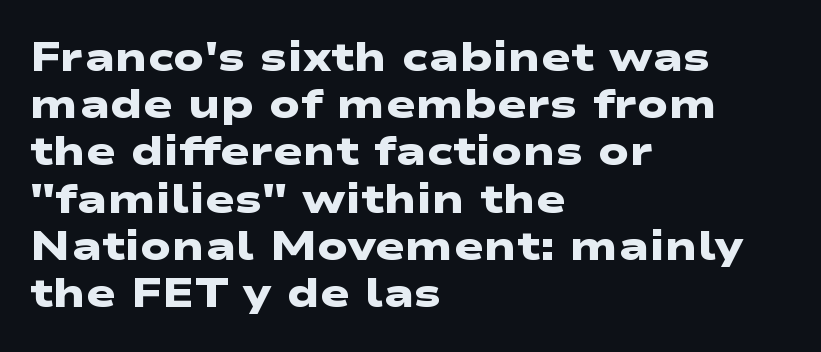
The compositor pushed each line to the left boundary. Character widths vary here, with narrow letters taking less room than wide ones. Anything drawn beneath the words? Only blank space. On the weight axis this lands at bold, roughly 700. A typesetter would label this face a sans.
